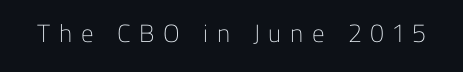
You could only call the tracking loose — the letters float apart. This reads as an unemphasized weight, regular at the heaviest. The gap between lines stays unmarked. Posture: straight, roman, zero tilt.
